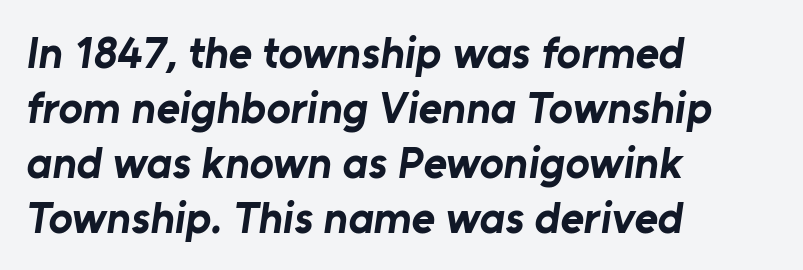
Weight check: bold — yes, fully. Spacing verdict: proportional, widths tailored to each character. The glyphs are unaccompanied by any horizontal stroke below them. The text block is weighted toward the left margin, trailing off unevenly rightward.
